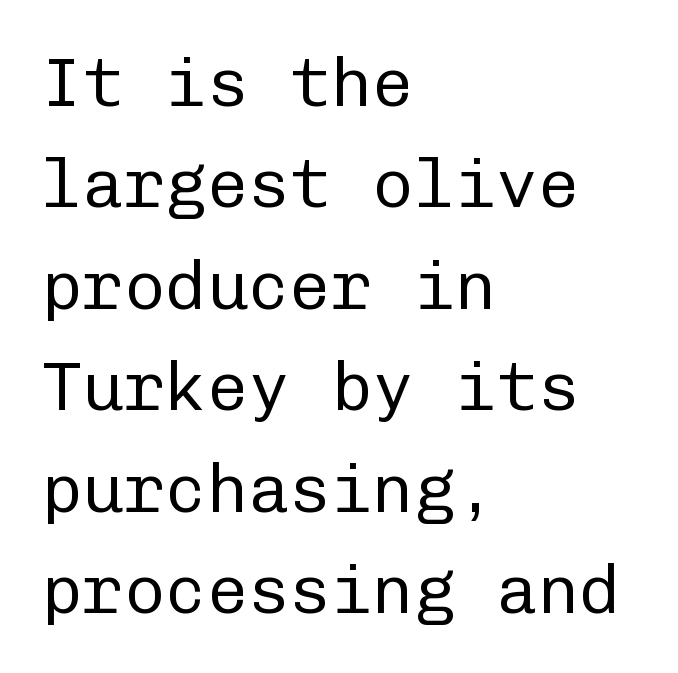
{"serif": "no", "italic": "no", "bold": "no", "weight": "regular", "width": "normal", "stroke_contrast": "low", "x_height": "medium", "monospaced": "yes", "underline": "no", "align": "left", "line_spacing": "normal", "line_spacing_ratio": 1.47, "letter_spacing": "normal", "letter_spacing_em": 0.0, "glyph_px": 69}
